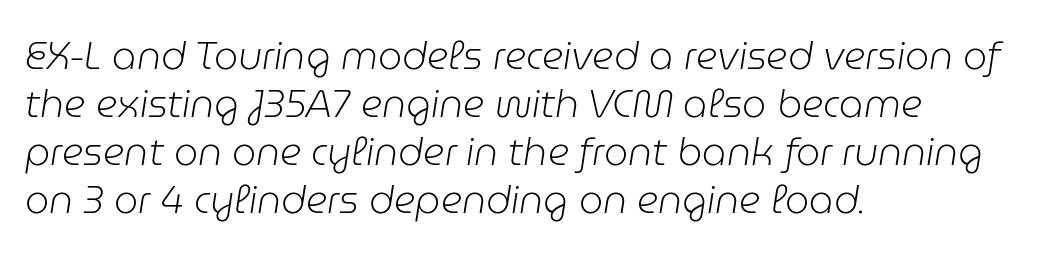
The image shows 38 px light type, italic (leaning right); set left-aligned, normal line spacing (1.26x), normal letter spacing, not underlined; low stroke contrast and a medium x-height.
